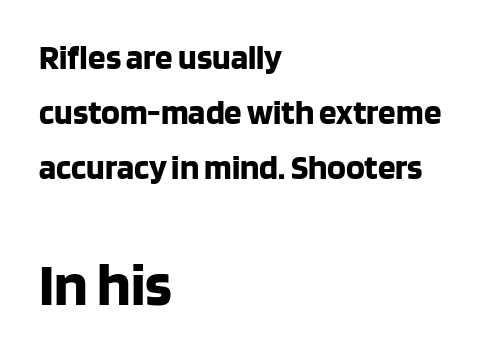
The image shows 61 px bold sans-serif type, upright; set left-aligned, normal line spacing (1.57x), normal letter spacing, not underlined; the second (bottom) block is 1.74x larger; low stroke contrast and a large x-height.
